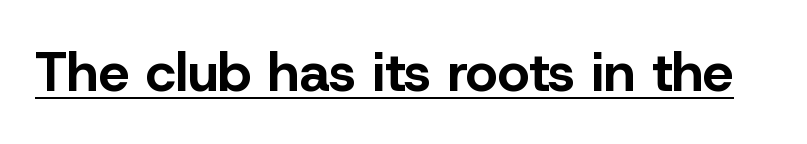
Q: Is the text bold? A: Yes.
Q: Is the text italic (slanted)? A: No, it is upright.
Q: Is the typeface a serif or a sans-serif typeface? A: Sans-serif.
Q: Is the text underlined? A: Yes.
Q: Is the spacing between letters normal or unusually wide? A: Normal.
Q: Width (condensed, normal, or wide)? A: Normal.
Q: Stroke contrast? A: Low.
Q: x-height? A: Medium.
Q: Monospaced? A: No.
